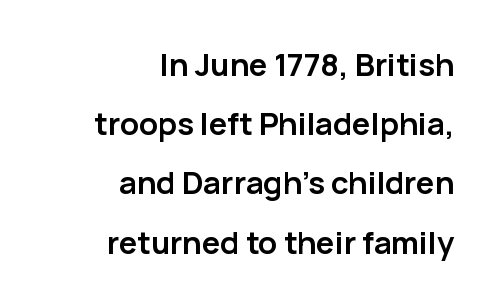
{"serif": "no", "italic": "no", "bold": "yes", "weight": "semibold", "width": "normal", "stroke_contrast": "low", "x_height": "medium", "monospaced": "no", "underline": "no", "align": "right", "line_spacing": "loose", "line_spacing_ratio": 1.91, "letter_spacing": "normal", "letter_spacing_em": 0.0, "glyph_px": 31}
